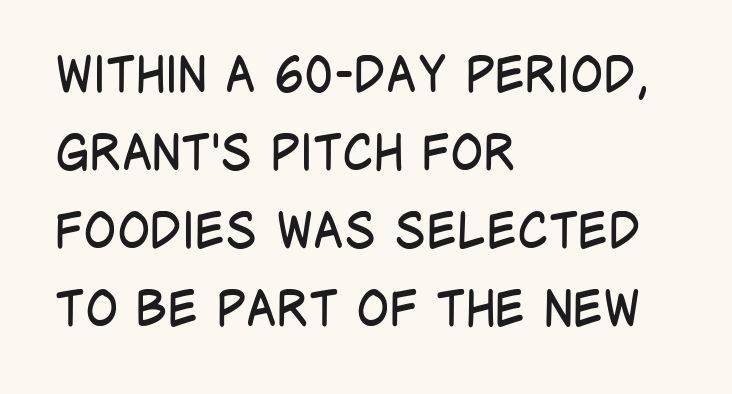
Q: Is the text bold? A: No.
Q: Is the text italic (slanted)? A: No, it is upright.
Q: Is the typeface a serif or a sans-serif typeface? A: Sans-serif.
Q: Is the text underlined? A: No.
Q: How is the paragraph aligned? A: Left-aligned.
Q: Is the spacing between letters normal or unusually wide? A: Normal.
Q: Is the spacing between lines tight, normal or loose? A: Normal.
Q: Width (condensed, normal, or wide)? A: Condensed.
Q: Stroke contrast? A: Low.
Q: x-height? A: Large.
Q: Monospaced? A: No.
